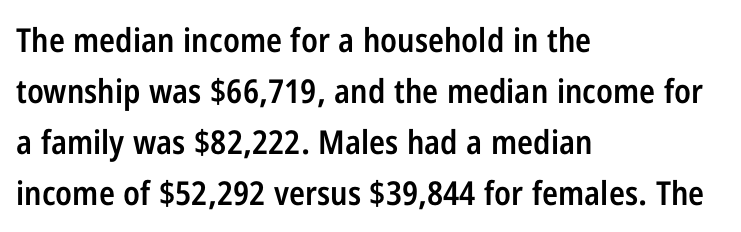
{"serif": "no", "italic": "no", "bold": "semi", "weight": "semibold", "width": "condensed", "stroke_contrast": "low", "x_height": "medium", "monospaced": "no", "underline": "no", "align": "left", "line_spacing": "normal", "line_spacing_ratio": 1.55, "letter_spacing": "normal", "letter_spacing_em": 0.0, "glyph_px": 33}
